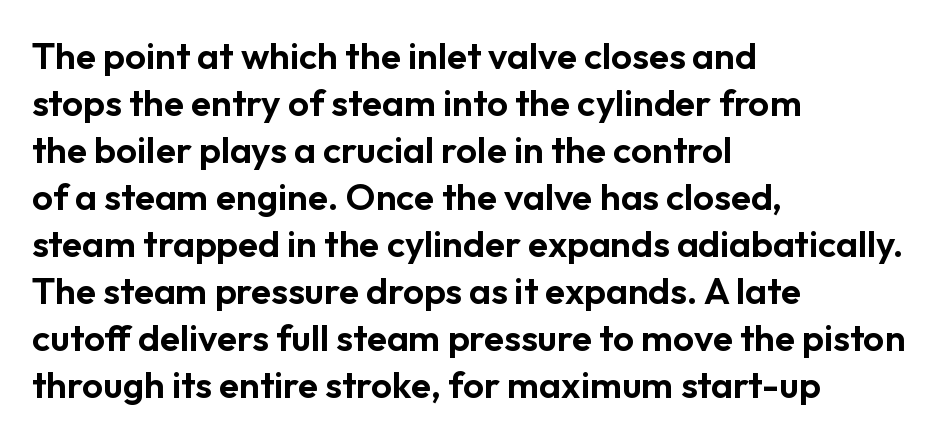
{"serif": "no", "italic": "no", "width": "normal", "stroke_contrast": "low", "x_height": "medium", "monospaced": "no", "underline": "no", "align": "left", "line_spacing": "normal", "line_spacing_ratio": 1.27, "letter_spacing": "normal", "letter_spacing_em": 0.0, "glyph_px": 37}
